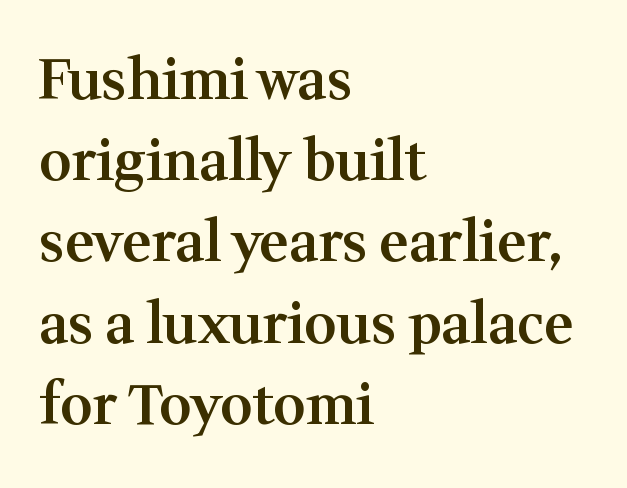
Q: Is the text bold? A: Semi-bold.
Q: Is the text italic (slanted)? A: No, it is upright.
Q: Is the typeface a serif or a sans-serif typeface? A: Serif.
Q: Is the text underlined? A: No.
Q: How is the paragraph aligned? A: Left-aligned.
Q: Is the spacing between letters normal or unusually wide? A: Normal.
Q: Is the spacing between lines tight, normal or loose? A: Normal.
Q: Width (condensed, normal, or wide)? A: Normal.
Q: Stroke contrast? A: Medium.
Q: x-height? A: Medium.
Q: Monospaced? A: No.
